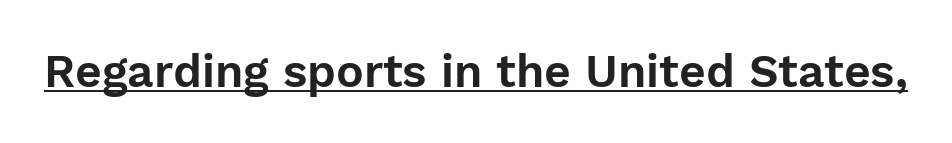
{"serif": "no", "italic": "no", "width": "normal", "stroke_contrast": "low", "x_height": "medium", "monospaced": "no", "underline": "yes", "letter_spacing": "normal", "letter_spacing_em": 0.0, "glyph_px": 46}
